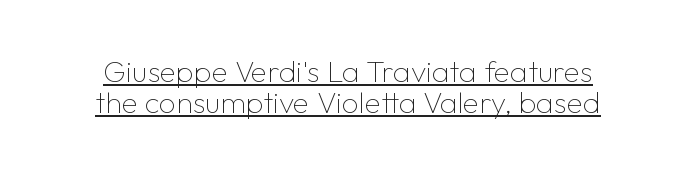
Letters have the restrained weight of plain body copy at most. These lines were composed using upright roman letters. Default kerning and tracking; the words read as compact shapes. The letters advance in unequal steps, a hallmark of proportional type. The rendering shows plain stroke endings on the letterforms — a sans-serif design. The typesetter has applied underlining to the passage shown.
